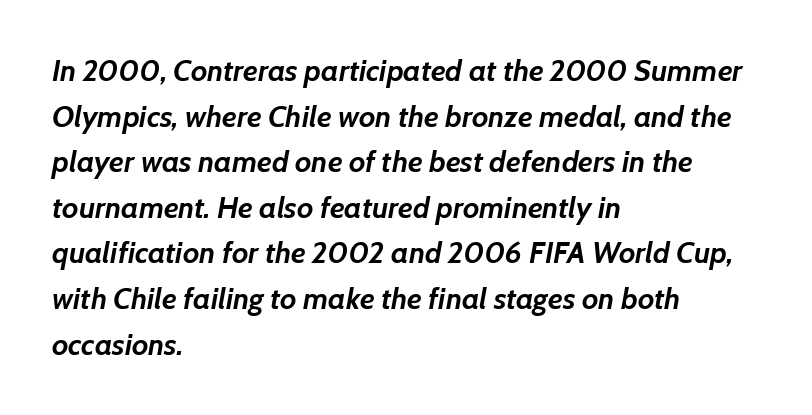
Q: Is the text bold? A: Yes.
Q: Is the text italic (slanted)? A: Yes, it leans right by about 7 degrees.
Q: Is the text underlined? A: No.
Q: How is the paragraph aligned? A: Left-aligned.
Q: Is the spacing between letters normal or unusually wide? A: Normal.
Q: Is the spacing between lines tight, normal or loose? A: Normal.
Q: Width (condensed, normal, or wide)? A: Normal.
Q: Stroke contrast? A: Low.
Q: x-height? A: Medium.
Q: Monospaced? A: No.
